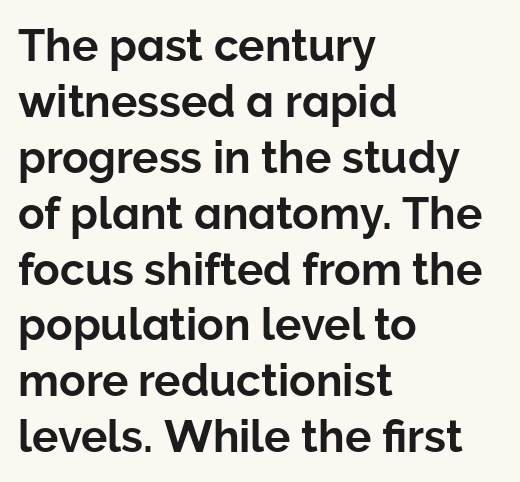
The image shows 44 px sans-serif type, upright; set left-aligned, normal line spacing (1.27x), normal letter spacing, not underlined; low stroke contrast and a medium x-height.
